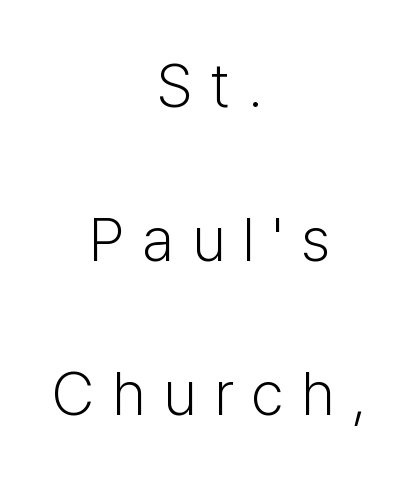
Q: Is the text bold? A: No.
Q: Is the text italic (slanted)? A: No, it is upright.
Q: Is the typeface a serif or a sans-serif typeface? A: Sans-serif.
Q: Is the text underlined? A: No.
Q: How is the paragraph aligned? A: Centered.
Q: Is the spacing between letters normal or unusually wide? A: Unusually wide.
Q: Is the spacing between lines tight, normal or loose? A: Loose.
Q: Width (condensed, normal, or wide)? A: Normal.
Q: Stroke contrast? A: Low.
Q: x-height? A: Medium.
Q: Monospaced? A: No.
